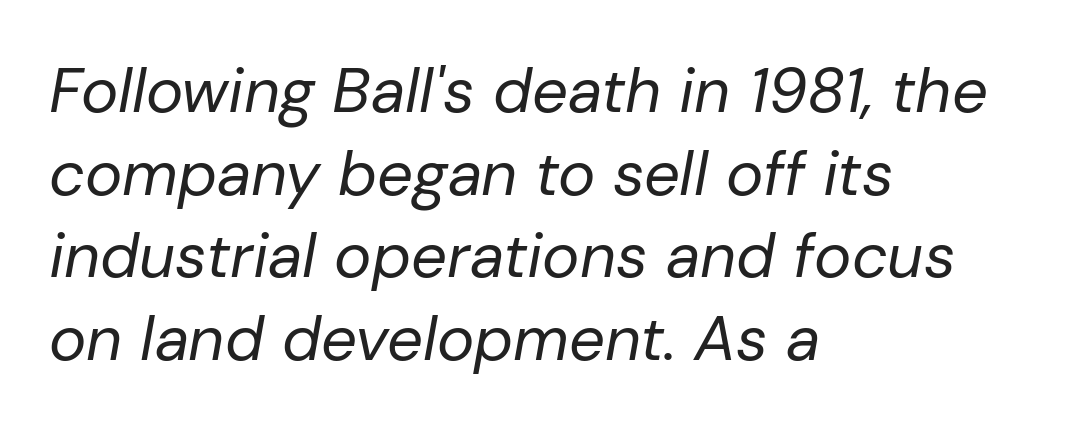
Spacing between characters is what you'd get straight out of the box. Rows of type keep a routine distance in the vertical direction. Left-aligned paragraph, ragged on the right. These lines were composed using italics.
